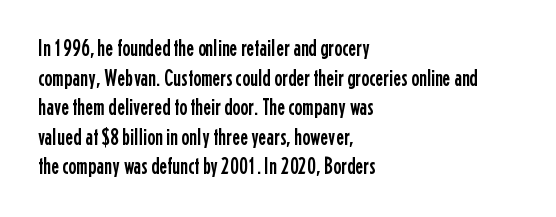
The image shows 24 px text type, upright; set left-aligned, line spacing 1.23x, normal letter spacing, not underlined.
